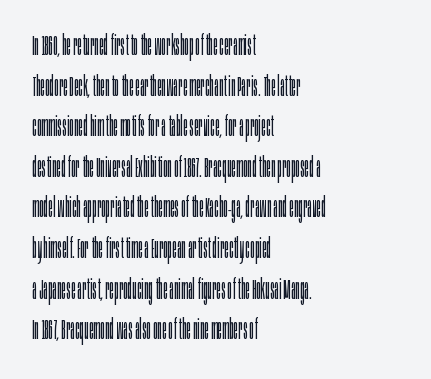
The image shows 28 px light, condensed sans-serif type, upright; set left-aligned, normal line spacing (1.45x), normal letter spacing, not underlined; low stroke contrast and a large x-height.
